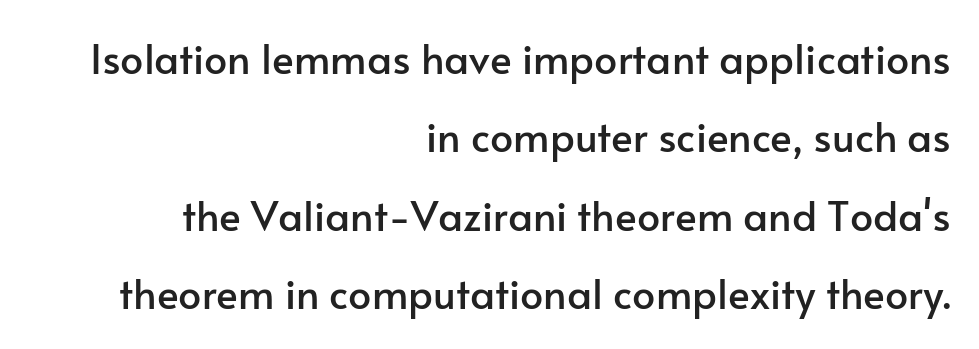
The image shows 41 px sans-serif type, upright; set right-aligned, loose line spacing (1.91x), normal letter spacing, not underlined; low stroke contrast and a small x-height.
